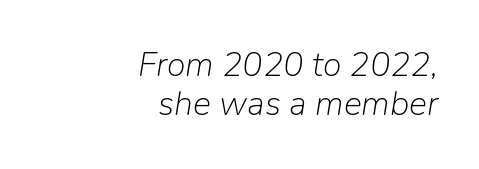
Q: Is the text bold? A: No.
Q: Is the text italic (slanted)? A: Yes, it leans right by about 9 degrees.
Q: Is the text underlined? A: No.
Q: How is the paragraph aligned? A: Right-aligned.
Q: Is the spacing between letters normal or unusually wide? A: Normal.
Q: Is the spacing between lines tight, normal or loose? A: Tight.
Q: Width (condensed, normal, or wide)? A: Normal.
Q: Stroke contrast? A: Low.
Q: x-height? A: Medium.
Q: Monospaced? A: No.
